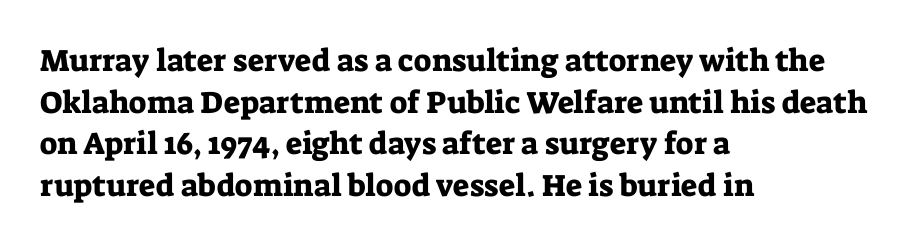
The image shows 31 px serif type, upright; set left-aligned, normal line spacing (1.34x), normal letter spacing, not underlined; low stroke contrast and a medium x-height.
